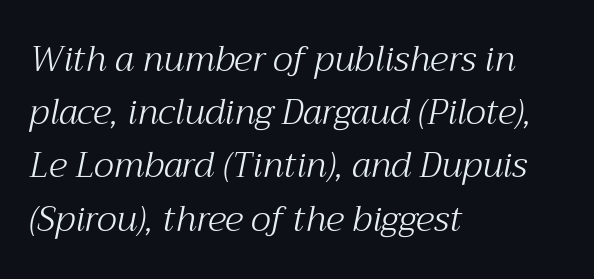
The image shows 35 px light serif type, italic (leaning right); set left-aligned, normal line spacing (1.52x), normal letter spacing, not underlined; medium stroke contrast and a medium x-height.
